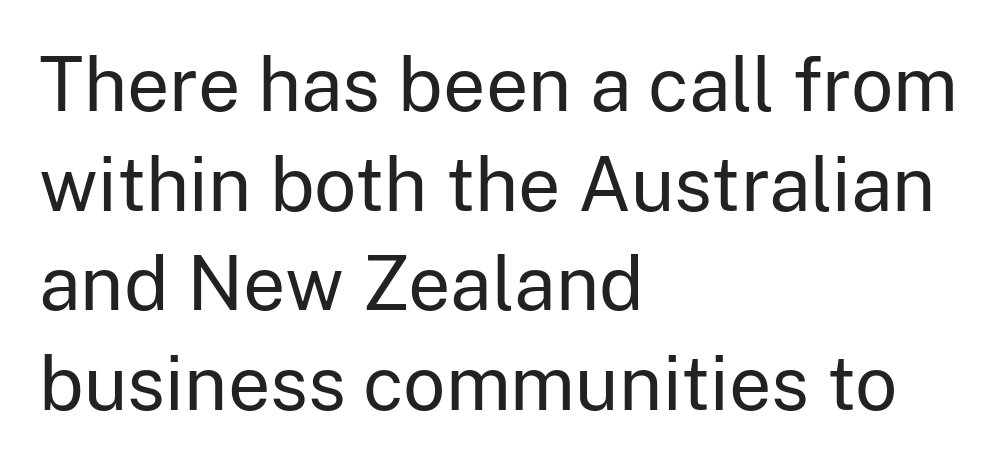
The image shows 75 px regular-weight sans-serif type, upright; set left-aligned, normal line spacing (1.33x), normal letter spacing, not underlined; low stroke contrast and a medium x-height.
